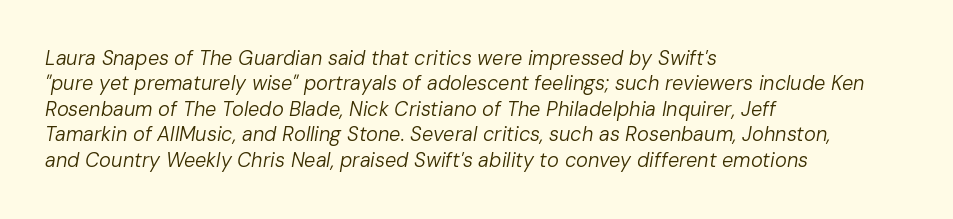
{"italic": "yes", "lean": "right", "slant_degrees": 10, "bold": "no", "underline": "no", "align": "left", "line_spacing": "normal", "line_spacing_ratio": 1.27, "letter_spacing": "normal", "letter_spacing_em": 0.0, "glyph_px": 20}
